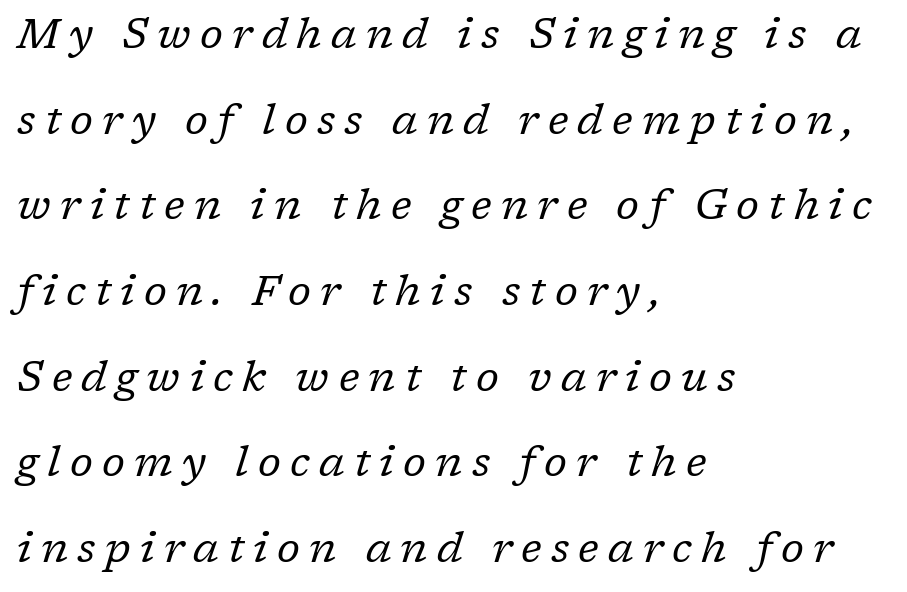
{"serif": "yes", "italic": "yes", "lean": "right", "slant_degrees": 17, "bold": "no", "weight": "regular", "width": "normal", "stroke_contrast": "low", "x_height": "medium", "monospaced": "no", "underline": "no", "align": "left", "line_spacing": "loose", "line_spacing_ratio": 2.04, "letter_spacing": "wide", "letter_spacing_em": 0.22, "glyph_px": 42}
